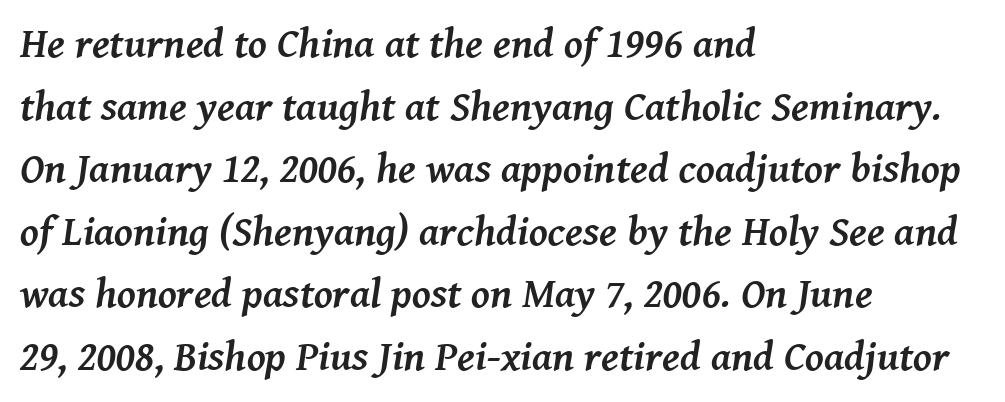
{"serif": "yes", "italic": "yes", "lean": "right", "slant_degrees": 8, "bold": "yes", "weight": "semibold", "width": "normal", "stroke_contrast": "medium", "x_height": "medium", "monospaced": "no", "underline": "no", "align": "left", "line_spacing": "normal", "line_spacing_ratio": 1.49, "letter_spacing": "normal", "letter_spacing_em": 0.0, "glyph_px": 42}
